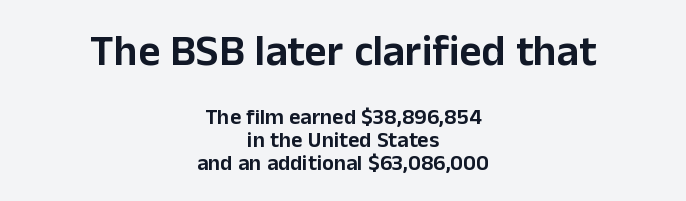
The image shows 43 px sans-serif type, upright; set centered, tight line spacing (1.05x), normal letter spacing, not underlined; the first (top) block is 1.95x larger; low stroke contrast and a medium x-height.
